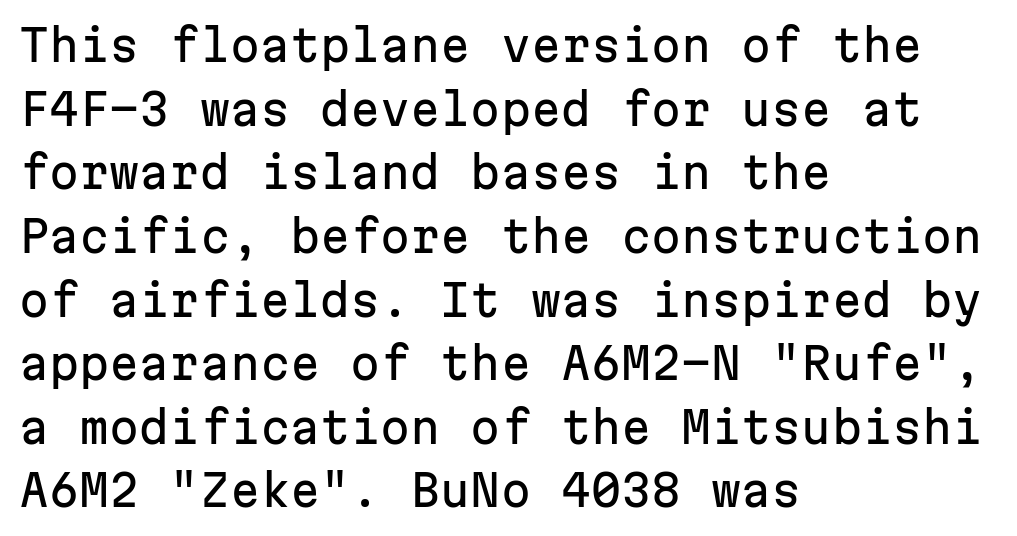
The tracking reads as untouched default to a designer's eye. The passage is arranged the way most books set body copy — flush left. This sample has the even, mechanical cadence of fixed-width lettering. I'd call this a sans setting — the letters go barefoot. The passage shown is not underscored anywhere.
